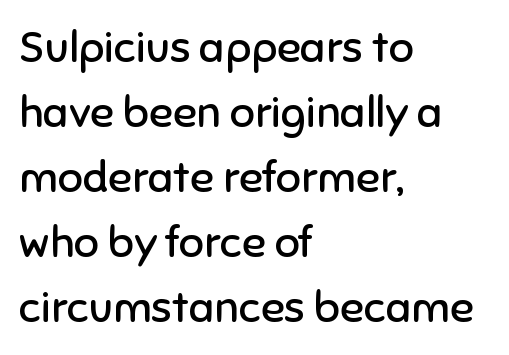
{"serif": "no", "italic": "no", "bold": "no", "weight": "regular", "width": "normal", "stroke_contrast": "low", "x_height": "medium", "monospaced": "no", "underline": "no", "align": "left", "line_spacing": "normal", "line_spacing_ratio": 1.48, "letter_spacing": "normal", "letter_spacing_em": 0.0, "glyph_px": 44}
